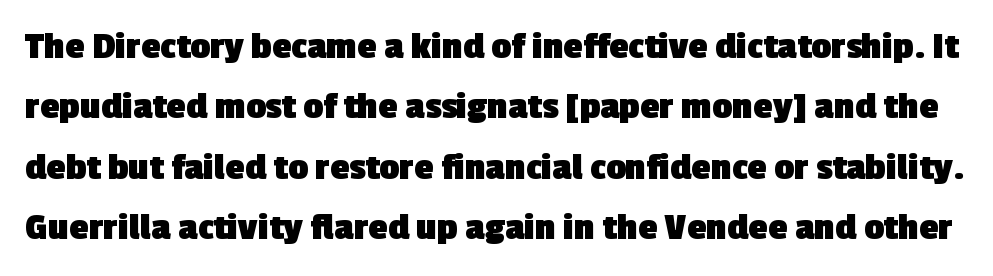
{"serif": "no", "bold": "yes", "weight": "heavy", "width": "normal", "x_height": "medium", "monospaced": "no", "underline": "no", "line_spacing": "normal", "line_spacing_ratio": 1.55, "letter_spacing": "normal", "letter_spacing_em": 0.0, "glyph_px": 39}
